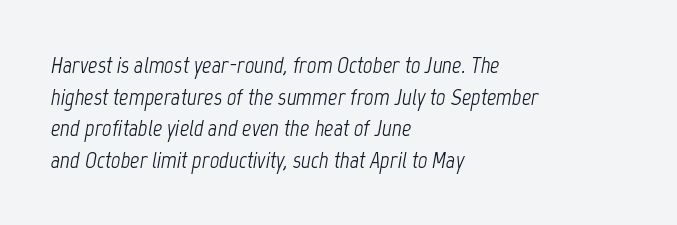
{"italic": "yes", "lean": "right", "slant_degrees": 12, "bold": "no", "underline": "no", "align": "left", "line_spacing": "normal", "line_spacing_ratio": 1.37, "letter_spacing": "normal", "letter_spacing_em": 0.0, "glyph_px": 23}
